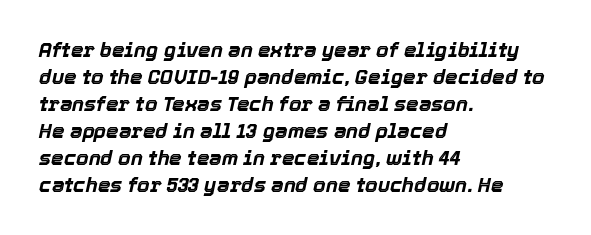
Q: Is the text bold? A: Yes.
Q: Is the text italic (slanted)? A: Yes, it leans right by about 12 degrees.
Q: Is the text underlined? A: No.
Q: How is the paragraph aligned? A: Left-aligned.
Q: Is the spacing between letters normal or unusually wide? A: Normal.
Q: Is the spacing between lines tight, normal or loose? A: Normal.
